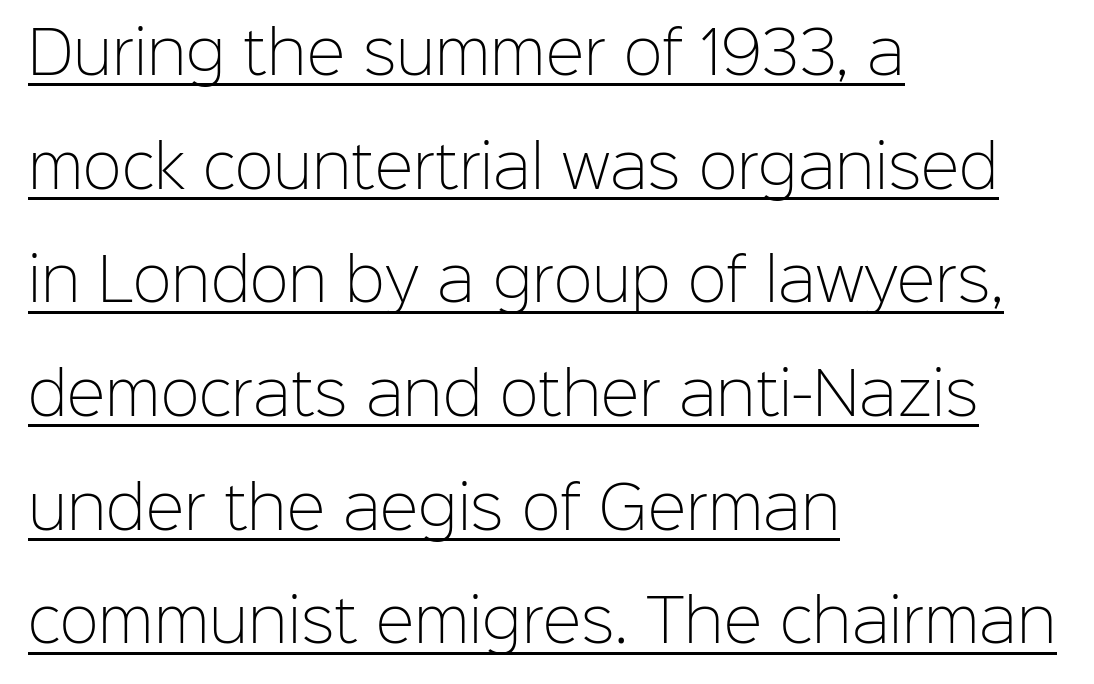
Q: Is the text bold? A: No.
Q: Is the text italic (slanted)? A: No, it is upright.
Q: Is the typeface a serif or a sans-serif typeface? A: Sans-serif.
Q: Is the text underlined? A: Yes.
Q: How is the paragraph aligned? A: Left-aligned.
Q: Is the spacing between letters normal or unusually wide? A: Normal.
Q: Is the spacing between lines tight, normal or loose? A: Loose.
Q: Width (condensed, normal, or wide)? A: Normal.
Q: Stroke contrast? A: Low.
Q: x-height? A: Medium.
Q: Monospaced? A: No.
